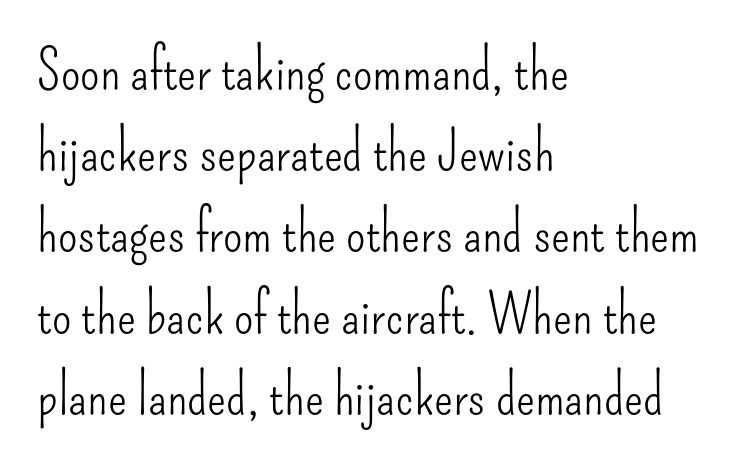
{"serif": "no", "italic": "no", "bold": "no", "weight": "light", "width": "condensed", "stroke_contrast": "low", "x_height": "small", "monospaced": "no", "underline": "no", "align": "left", "line_spacing": "normal", "line_spacing_ratio": 1.45, "letter_spacing": "normal", "letter_spacing_em": 0.0, "glyph_px": 56}
